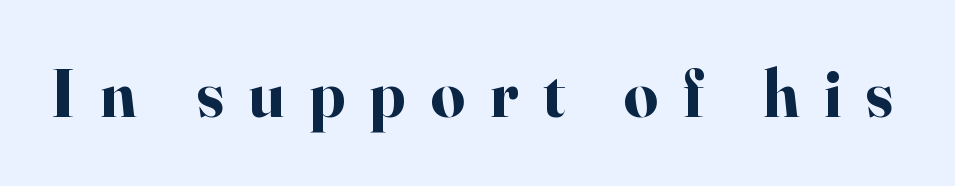
Q: Is the text bold? A: Yes.
Q: Is the text italic (slanted)? A: No, it is upright.
Q: Is the typeface a serif or a sans-serif typeface? A: Serif.
Q: Is the text underlined? A: No.
Q: Is the spacing between letters normal or unusually wide? A: Unusually wide.
Q: Width (condensed, normal, or wide)? A: Normal.
Q: Stroke contrast? A: High.
Q: x-height? A: Small.
Q: Monospaced? A: No.
